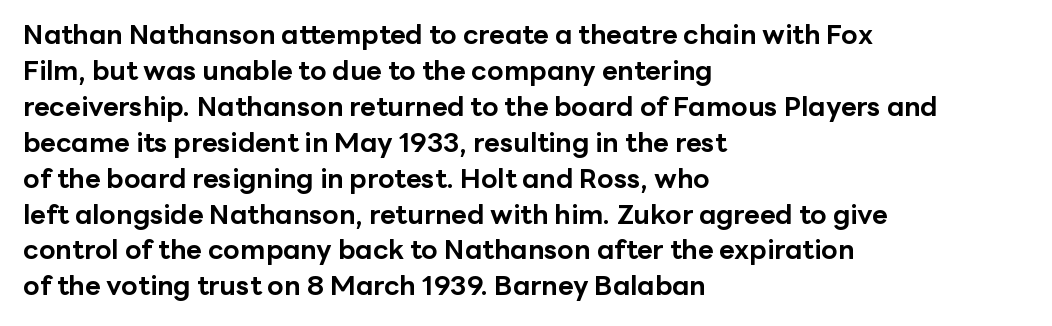
The image shows 27 px bold type, upright; set left-aligned, normal line spacing (1.33x), normal letter spacing, not underlined.
